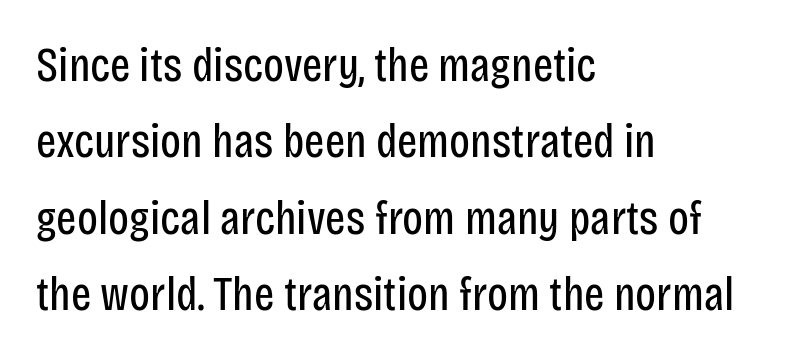
Q: Is the text bold? A: No.
Q: Is the text italic (slanted)? A: No, it is upright.
Q: Is the typeface a serif or a sans-serif typeface? A: Sans-serif.
Q: Is the text underlined? A: No.
Q: How is the paragraph aligned? A: Left-aligned.
Q: Is the spacing between letters normal or unusually wide? A: Normal.
Q: Is the spacing between lines tight, normal or loose? A: Normal.
Q: Width (condensed, normal, or wide)? A: Condensed.
Q: Stroke contrast? A: Low.
Q: x-height? A: Large.
Q: Monospaced? A: No.
